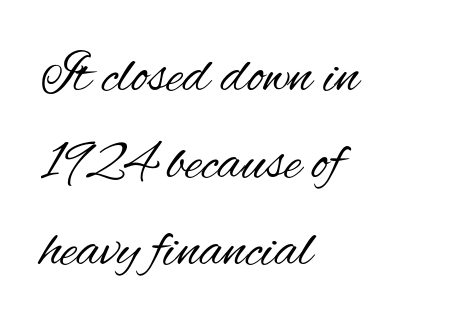
The type is set solid horizontally, with unmodified tracking. Is the block centered? No — it sits flush against the left margin. Examine the stroke ends and you'll find no serifs. Horizontal bands of white between lines are of average thickness. The letters look calm and open, with moderate or lighter stems.
